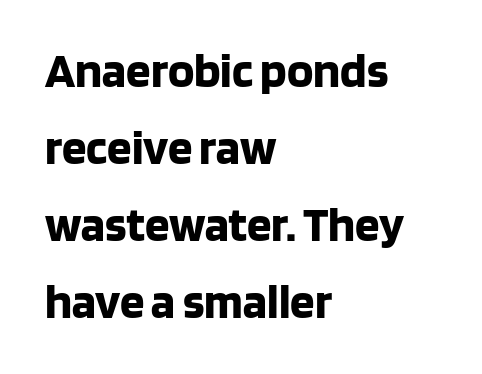
{"serif": "no", "italic": "no", "bold": "yes", "weight": "bold", "width": "normal", "stroke_contrast": "low", "x_height": "large", "monospaced": "no", "underline": "no", "align": "left", "line_spacing": "normal", "line_spacing_ratio": 1.57, "letter_spacing": "normal", "letter_spacing_em": 0.0, "glyph_px": 49}
